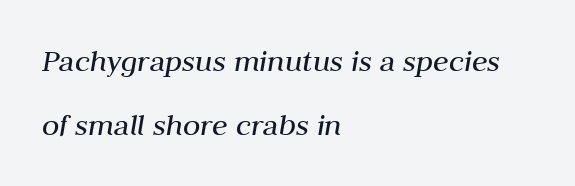
{"italic": "yes", "lean": "right", "slant_degrees": 10, "bold": "no", "weight": "regular", "width": "normal", "stroke_contrast": "medium", "x_height": "medium", "monospaced": "no", "underline": "no", "align": "left", "line_spacing": "loose", "line_spacing_ratio": 2.0, "letter_spacing": "normal", "letter_spacing_em": 0.0, "glyph_px": 32}
